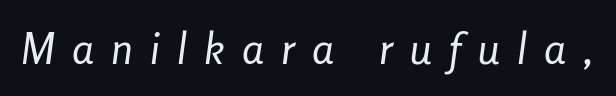
Q: Is the text bold? A: No.
Q: Is the text italic (slanted)? A: Yes, it leans right by about 8 degrees.
Q: Is the text underlined? A: No.
Q: Is the spacing between letters normal or unusually wide? A: Unusually wide.
Q: Width (condensed, normal, or wide)? A: Condensed.
Q: Stroke contrast? A: Low.
Q: x-height? A: Medium.
Q: Monospaced? A: No.
